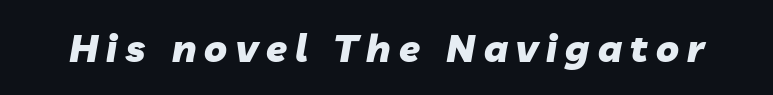
Q: Is the text bold? A: Yes.
Q: Is the text italic (slanted)? A: Yes, it leans right by about 10 degrees.
Q: Is the text underlined? A: No.
Q: Is the spacing between letters normal or unusually wide? A: Unusually wide.
Q: Width (condensed, normal, or wide)? A: Normal.
Q: Stroke contrast? A: Low.
Q: x-height? A: Medium.
Q: Monospaced? A: No.
